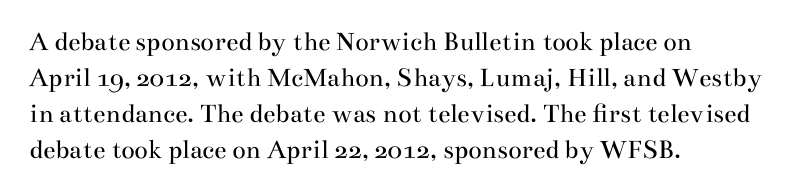
The setting favours the left margin, as ordinary paragraphs usually do. This sample has the flowing, uneven cadence of proportional lettering. Serifs: yes, visible at the terminals of the letterforms. This is roman type, the default non-slanted kind. Short note: letters normally spaced.
